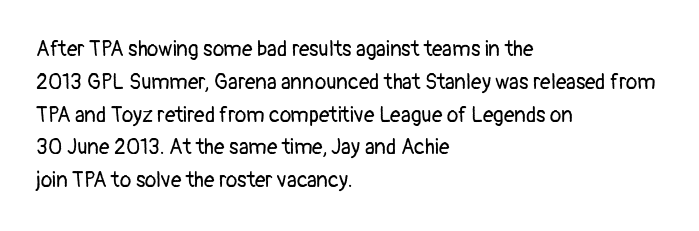
{"italic": "no", "bold": "no", "underline": "no", "align": "left", "line_spacing": "normal", "line_spacing_ratio": 1.56, "letter_spacing": "normal", "letter_spacing_em": 0.0, "glyph_px": 21}
